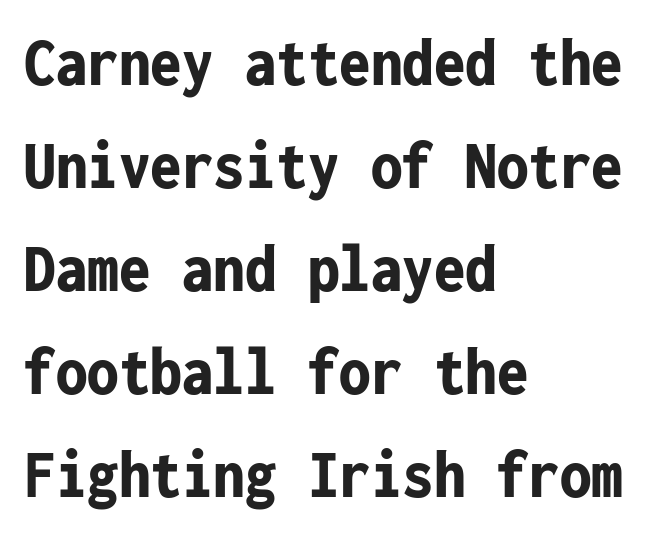
The image shows 70 px bold, condensed sans-serif type, upright, monospaced; set left-aligned, normal line spacing (1.47x), normal letter spacing, not underlined; low stroke contrast and a medium x-height.
